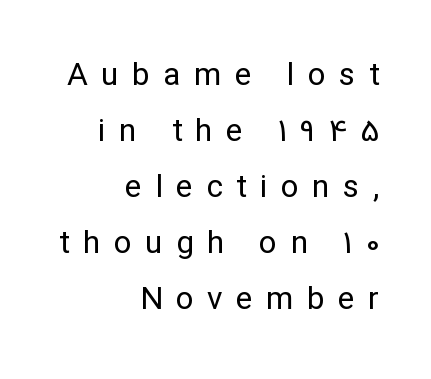
Q: Is the text bold? A: No.
Q: Is the text italic (slanted)? A: No, it is upright.
Q: Is the typeface a serif or a sans-serif typeface? A: Sans-serif.
Q: Is the text underlined? A: No.
Q: How is the paragraph aligned? A: Right-aligned.
Q: Is the spacing between letters normal or unusually wide? A: Unusually wide.
Q: Width (condensed, normal, or wide)? A: Normal.
Q: Stroke contrast? A: Low.
Q: x-height? A: Medium.
Q: Monospaced? A: No.
